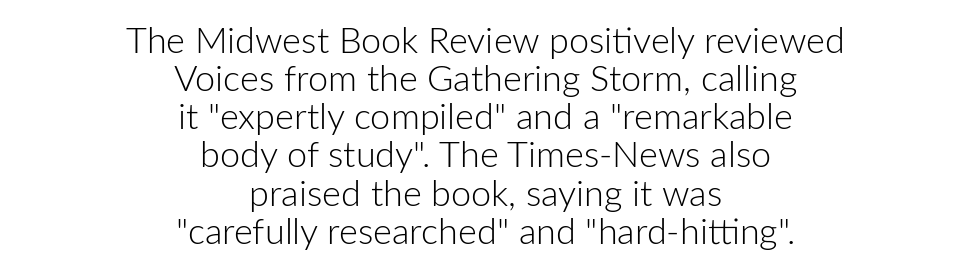
The image shows 36 px light sans-serif type, upright; set centered, tight line spacing (1.06x), normal letter spacing, not underlined; low stroke contrast and a medium x-height.
